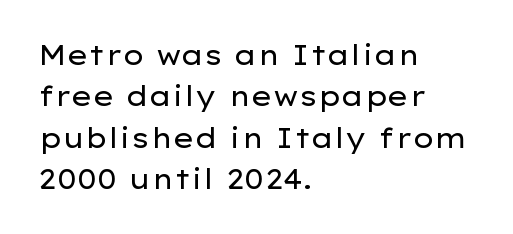
The image shows 27 px text type, upright; set left-aligned, normal line spacing (1.53x), normal letter spacing, not underlined.
